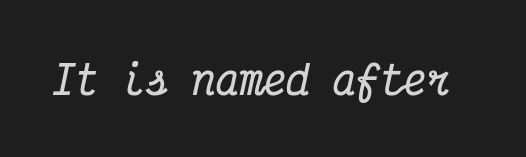
Descenders are the only things crossing below the line. Slant detected: the letters are inclined. Compared with an ordinary text face, these strokes are far heavier — a full bold. The designer went with a serif here, giving each stem small feet.
